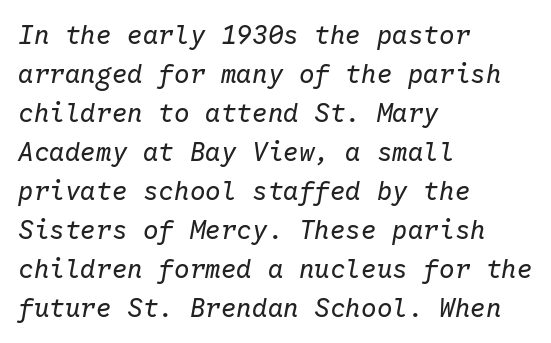
The image shows 26 px text type, italic (leaning right); set left-aligned, normal line spacing (1.5x), normal letter spacing, not underlined.
